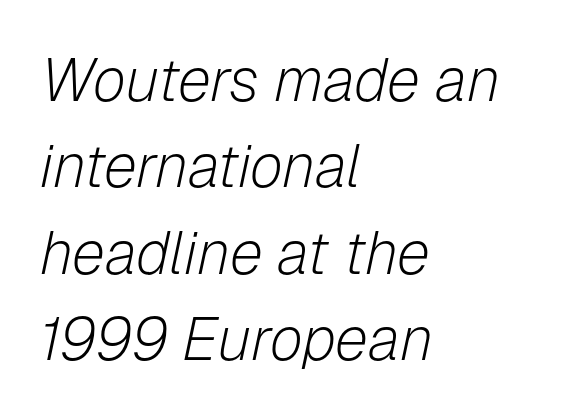
{"italic": "yes", "lean": "right", "slant_degrees": 12, "bold": "no", "weight": "light", "width": "normal", "stroke_contrast": "low", "x_height": "medium", "monospaced": "no", "underline": "no", "align": "left", "line_spacing": "normal", "line_spacing_ratio": 1.44, "letter_spacing": "normal", "letter_spacing_em": 0.0, "glyph_px": 60}
